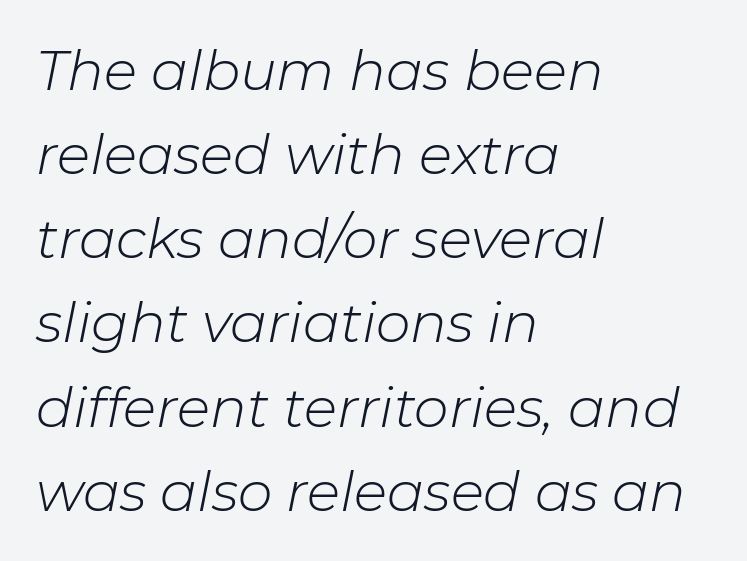
Q: Is the text bold? A: No.
Q: Is the text italic (slanted)? A: Yes, it leans right by about 11 degrees.
Q: Is the text underlined? A: No.
Q: How is the paragraph aligned? A: Left-aligned.
Q: Is the spacing between letters normal or unusually wide? A: Normal.
Q: Is the spacing between lines tight, normal or loose? A: Normal.
Q: Width (condensed, normal, or wide)? A: Normal.
Q: Stroke contrast? A: Low.
Q: x-height? A: Medium.
Q: Monospaced? A: No.
